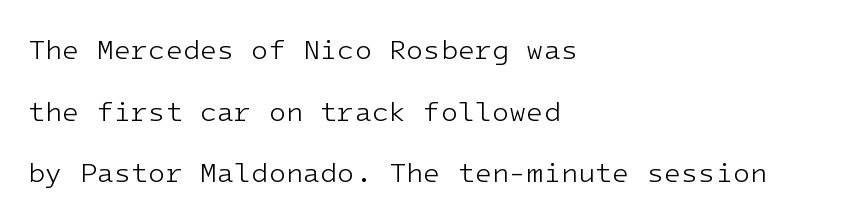
Loosely led — the rows are spread out. Italic: no, the glyphs are upright roman. Letter spacing: default. No word sits above an underline.
